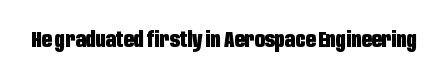
{"italic": "no", "bold": "yes", "underline": "no", "letter_spacing": "normal", "letter_spacing_em": 0.0, "glyph_px": 22}
